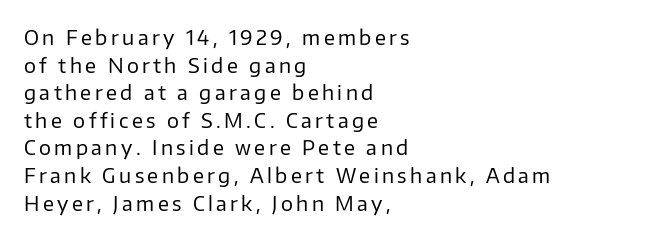
Q: Is the text bold? A: No.
Q: Is the text italic (slanted)? A: No, it is upright.
Q: Is the text underlined? A: No.
Q: How is the paragraph aligned? A: Left-aligned.
Q: Is the spacing between lines tight, normal or loose? A: Normal.
